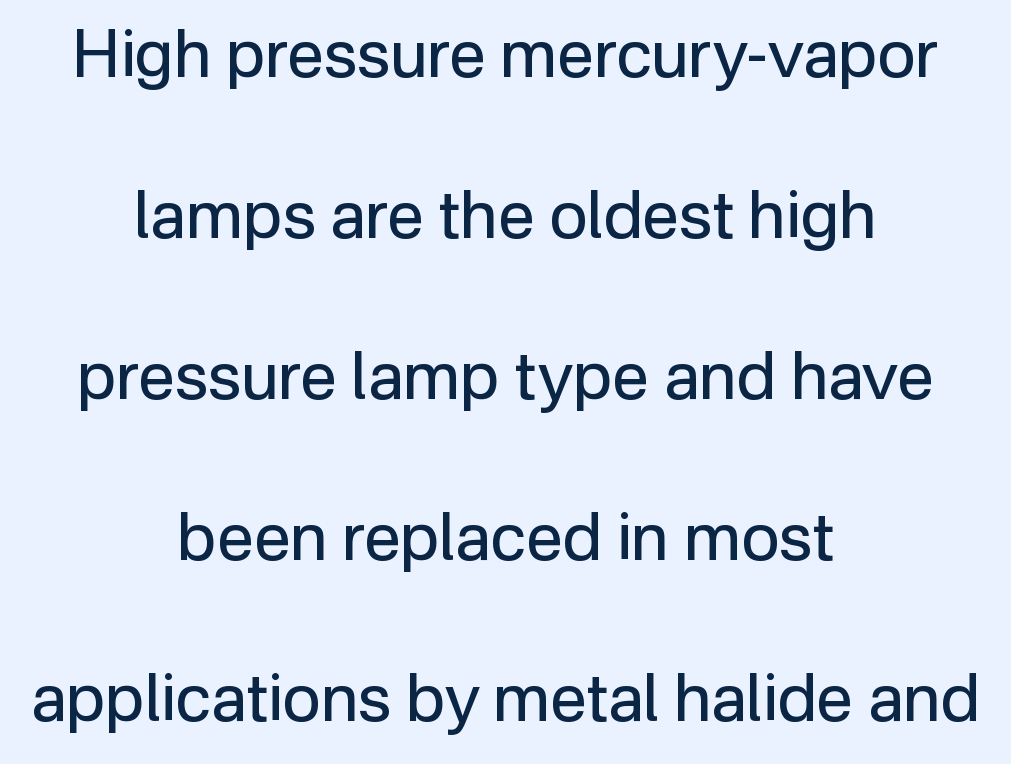
The image shows 66 px regular-weight sans-serif type, upright; set centered, loose line spacing (2.44x), normal letter spacing, not underlined; low stroke contrast and a medium x-height.
